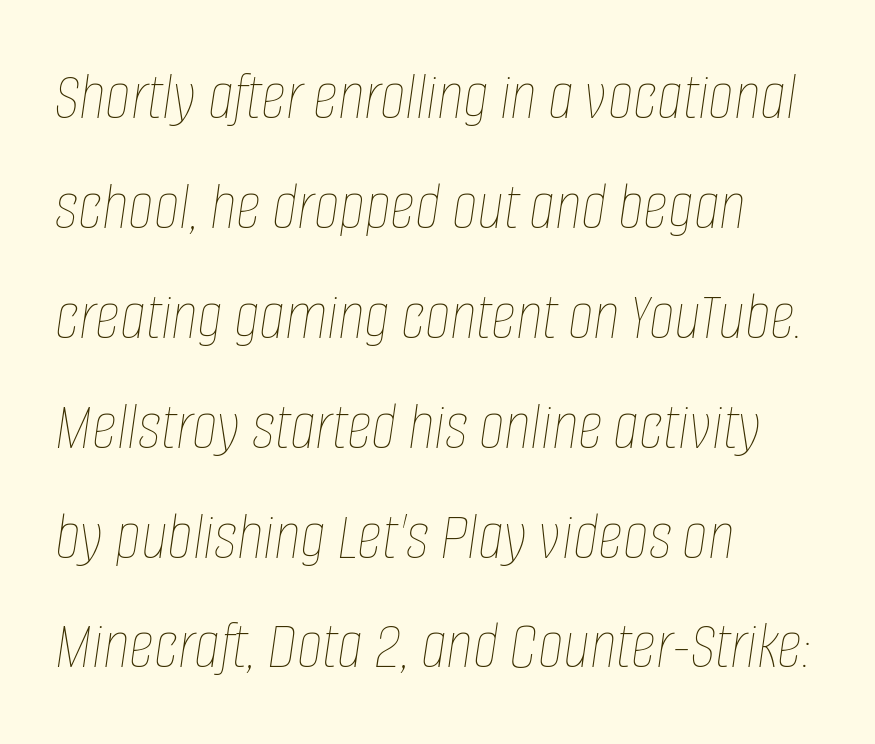
Q: Is the text bold? A: No.
Q: Is the text italic (slanted)? A: Yes, it leans right by about 8 degrees.
Q: Is the text underlined? A: No.
Q: How is the paragraph aligned? A: Left-aligned.
Q: Is the spacing between letters normal or unusually wide? A: Normal.
Q: Is the spacing between lines tight, normal or loose? A: Normal.
Q: Width (condensed, normal, or wide)? A: Condensed.
Q: Stroke contrast? A: Low.
Q: x-height? A: Large.
Q: Monospaced? A: No.
